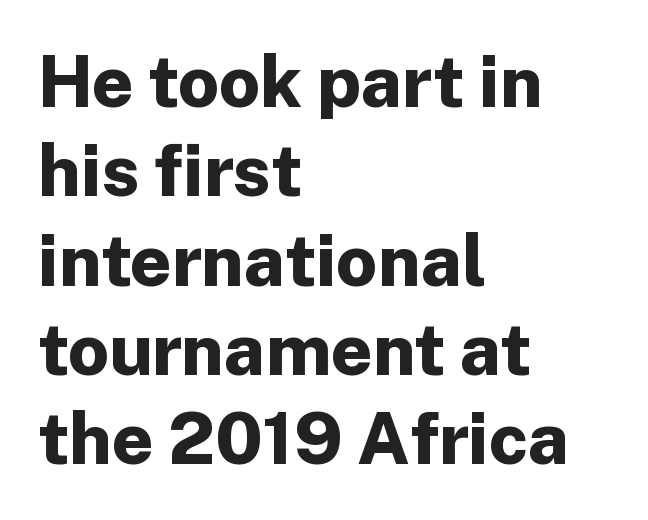
Classification — sans serif. The glyphs have the mass of a bold cut. These lines are rendered in a variable-pitch font. Nobody touched the tracking dial on this one. Left-aligned paragraph, ragged on the right.
